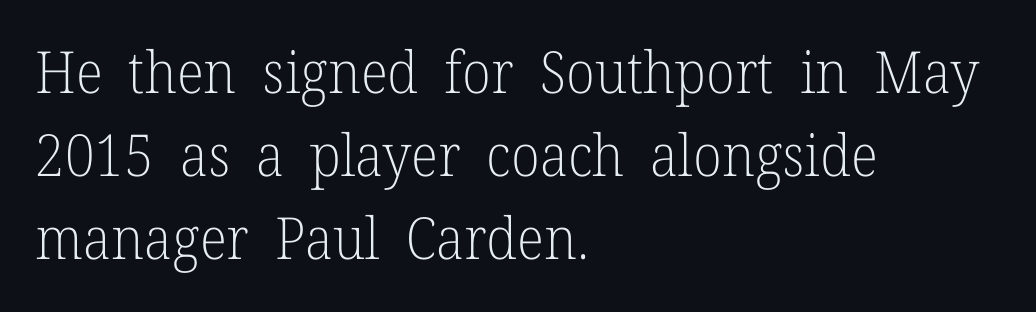
Q: Is the text bold? A: No.
Q: Is the text italic (slanted)? A: No, it is upright.
Q: Is the typeface a serif or a sans-serif typeface? A: Serif.
Q: Is the text underlined? A: No.
Q: How is the paragraph aligned? A: Left-aligned.
Q: Is the spacing between letters normal or unusually wide? A: Normal.
Q: Is the spacing between lines tight, normal or loose? A: Normal.
Q: Width (condensed, normal, or wide)? A: Normal.
Q: Stroke contrast? A: Low.
Q: x-height? A: Medium.
Q: Monospaced? A: No.
